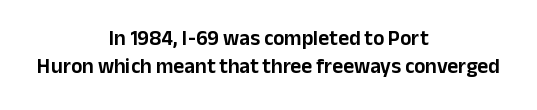
Designer's note — italics off, roman on. The line-height multiplier appears to be the usual default. Layout note: lines centered. Short note: letters normally spaced. Check the space under the baseline: it is left empty.
